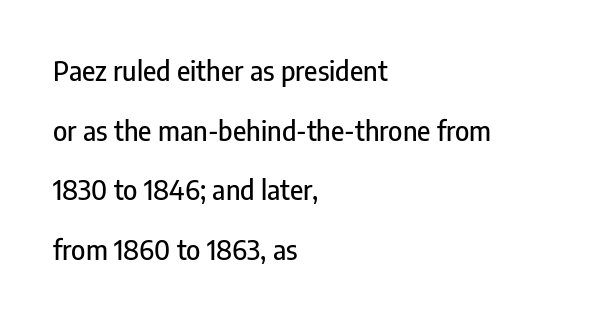
Q: Is the text italic (slanted)? A: No, it is upright.
Q: Is the text underlined? A: No.
Q: How is the paragraph aligned? A: Left-aligned.
Q: Is the spacing between letters normal or unusually wide? A: Normal.
Q: Is the spacing between lines tight, normal or loose? A: Loose.
